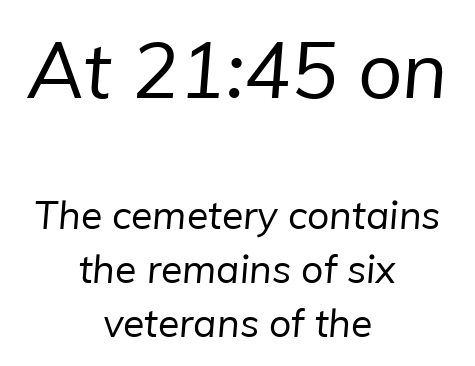
{"serif": "no", "bold": "no", "weight": "regular", "width": "normal", "stroke_contrast": "low", "x_height": "medium", "monospaced": "no", "underline": "no", "align": "center", "line_spacing": "normal", "line_spacing_ratio": 1.38, "letter_spacing": "normal", "letter_spacing_em": 0.0, "larger_block": "first", "size_ratio": 2.0, "glyph_px": 78}
